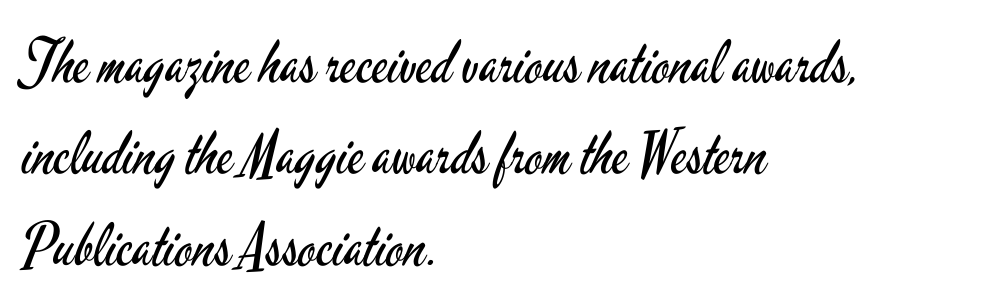
{"serif": "no", "bold": "no", "weight": "regular", "width": "condensed", "stroke_contrast": "low", "x_height": "small", "monospaced": "no", "underline": "no", "align": "left", "line_spacing": "normal", "line_spacing_ratio": 1.55, "letter_spacing": "normal", "letter_spacing_em": 0.0, "glyph_px": 59}
